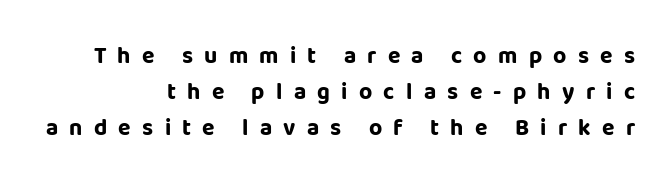
The image shows 23 px bold type, upright; set right-aligned, normal line spacing (1.57x), unusually wide letter spacing (+0.49 em), not underlined.
